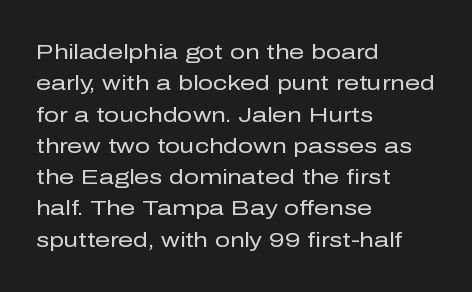
{"italic": "no", "bold": "no", "underline": "no", "align": "left", "line_spacing": "normal", "line_spacing_ratio": 1.49, "letter_spacing": "normal", "letter_spacing_em": 0.0, "glyph_px": 21}
